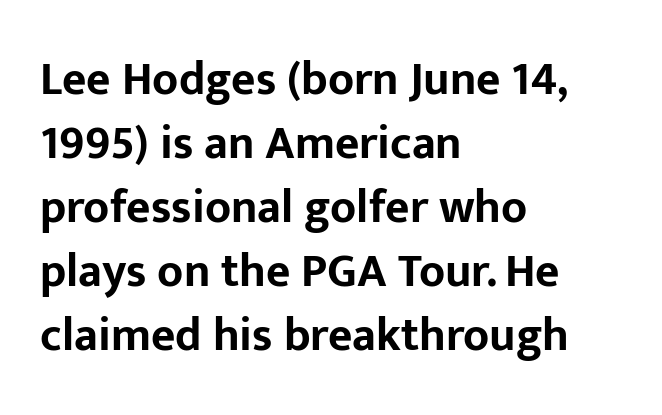
{"serif": "no", "italic": "no", "bold": "yes", "weight": "bold", "width": "normal", "stroke_contrast": "low", "x_height": "medium", "monospaced": "no", "underline": "no", "align": "left", "line_spacing": "normal", "line_spacing_ratio": 1.36, "letter_spacing": "normal", "letter_spacing_em": 0.0, "glyph_px": 47}
